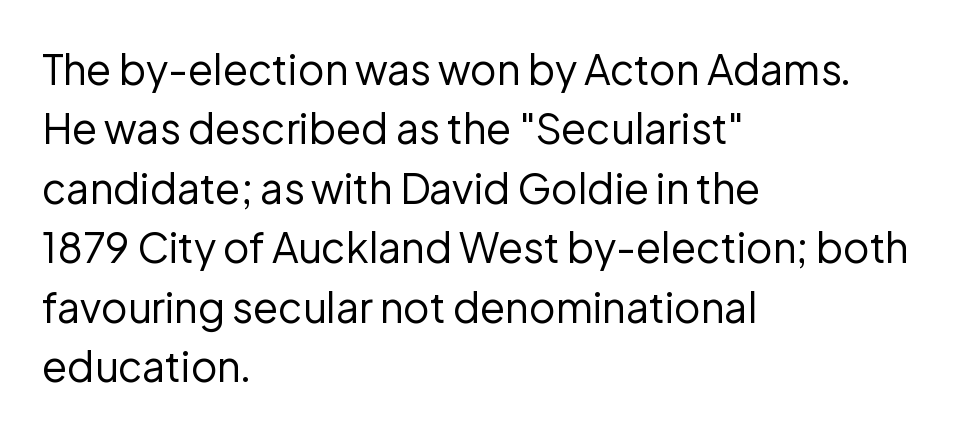
Q: Is the text bold? A: No.
Q: Is the text italic (slanted)? A: No, it is upright.
Q: Is the typeface a serif or a sans-serif typeface? A: Sans-serif.
Q: Is the text underlined? A: No.
Q: How is the paragraph aligned? A: Left-aligned.
Q: Is the spacing between letters normal or unusually wide? A: Normal.
Q: Is the spacing between lines tight, normal or loose? A: Normal.
Q: Width (condensed, normal, or wide)? A: Normal.
Q: Stroke contrast? A: Low.
Q: x-height? A: Medium.
Q: Monospaced? A: No.
